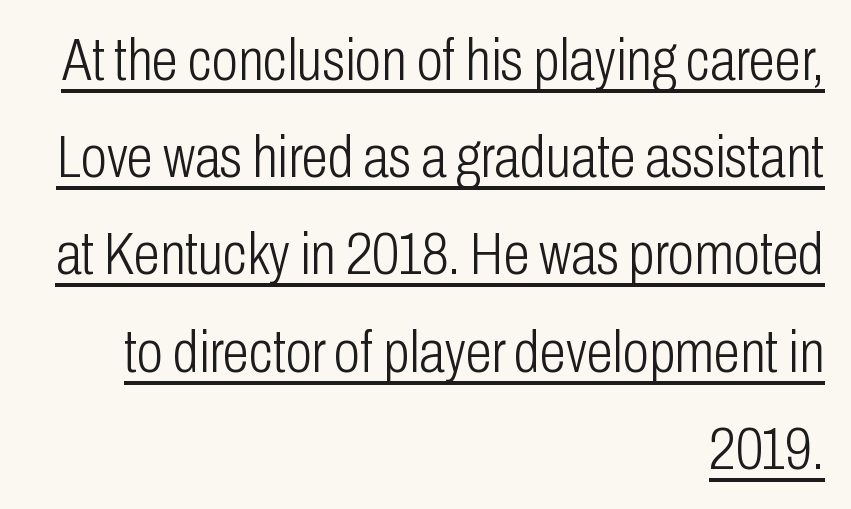
The image shows 60 px light, condensed sans-serif type, upright; set right-aligned, normal line spacing (1.62x), normal letter spacing, underlined; low stroke contrast and a medium x-height.
